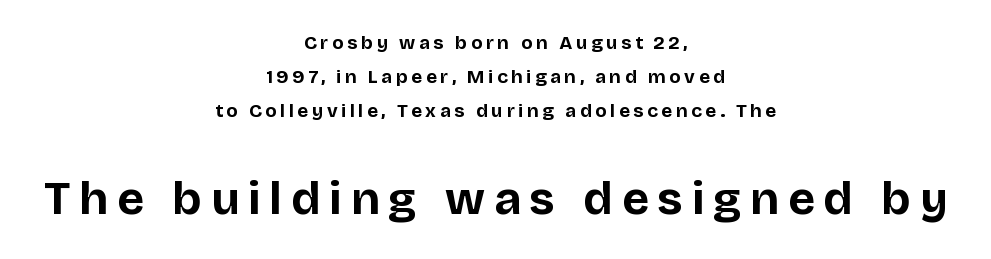
Q: Is the text bold? A: Yes.
Q: Is the text italic (slanted)? A: No, it is upright.
Q: Is the typeface a serif or a sans-serif typeface? A: Sans-serif.
Q: Is the text underlined? A: No.
Q: How is the paragraph aligned? A: Centered.
Q: Which block of text is set in a larger size, the first (top) or the second (bottom)? A: The second (bottom) one.
Q: Width (condensed, normal, or wide)? A: Normal.
Q: Stroke contrast? A: Low.
Q: x-height? A: Large.
Q: Monospaced? A: No.
